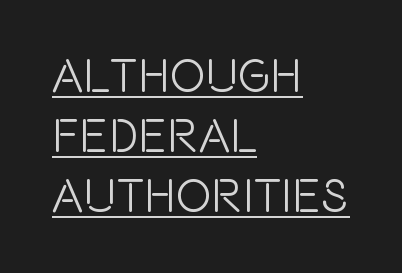
Q: Is the text italic (slanted)? A: No, it is upright.
Q: Is the typeface a serif or a sans-serif typeface? A: Sans-serif.
Q: Is the text underlined? A: Yes.
Q: How is the paragraph aligned? A: Left-aligned.
Q: Is the spacing between letters normal or unusually wide? A: Normal.
Q: Is the spacing between lines tight, normal or loose? A: Normal.
Q: Width (condensed, normal, or wide)? A: Condensed.
Q: x-height? A: Large.
Q: Monospaced? A: No.
